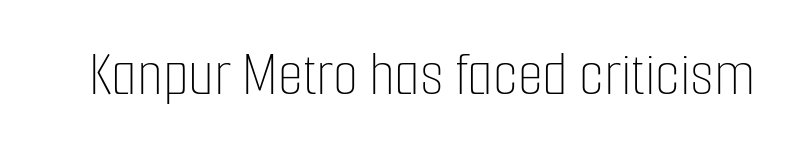
{"italic": "no", "bold": "no", "weight": "thin", "width": "condensed", "stroke_contrast": "low", "x_height": "medium", "monospaced": "no", "underline": "no", "letter_spacing": "normal", "letter_spacing_em": 0.0, "glyph_px": 65}
